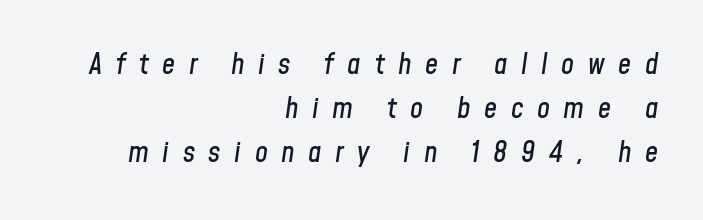
{"italic": "yes", "lean": "right", "slant_degrees": 8, "width": "condensed", "stroke_contrast": "low", "x_height": "medium", "monospaced": "no", "underline": "no", "align": "right", "line_spacing": "normal", "line_spacing_ratio": 1.52, "letter_spacing": "wide", "letter_spacing_em": 0.47, "glyph_px": 29}
